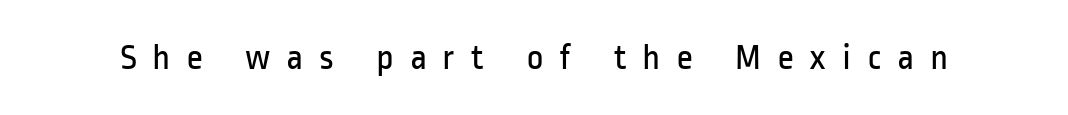
Typographically, this falls in the sans-serif category. The letters advance in unequal steps, a hallmark of proportional type. The gaps between neighbouring characters are conspicuously large. Every character sits straight up, as roman type does. This rendering features lettering with no underline.
